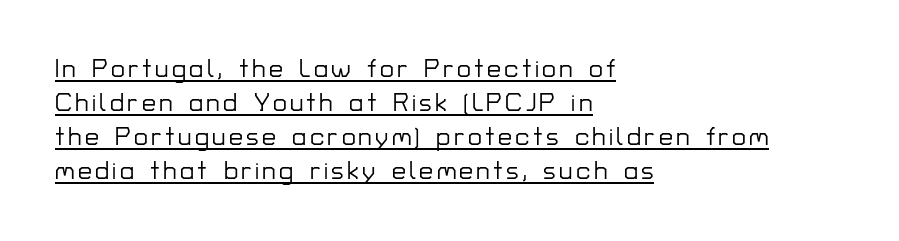
{"italic": "no", "underline": "yes", "align": "left", "line_spacing": "normal", "line_spacing_ratio": 1.36, "glyph_px": 25}
